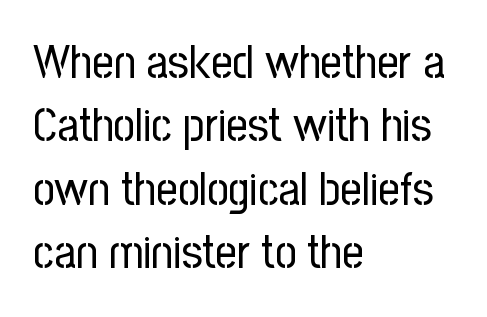
The image shows 47 px regular-weight, condensed sans-serif type, upright; set left-aligned, normal line spacing (1.35x), normal letter spacing, not underlined; low stroke contrast and a medium x-height.
